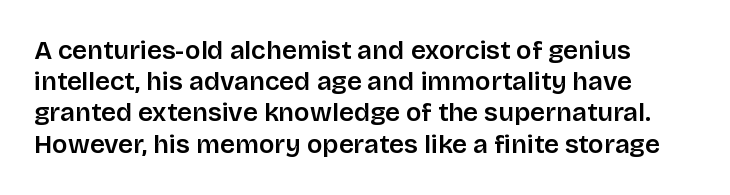
{"italic": "no", "underline": "no", "line_spacing_ratio": 1.2, "letter_spacing": "normal", "letter_spacing_em": 0.0, "glyph_px": 26}
